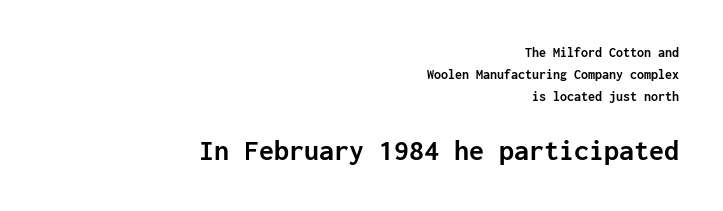
{"serif": "no", "italic": "no", "bold": "yes", "weight": "semibold", "width": "normal", "stroke_contrast": "low", "x_height": "medium", "monospaced": "yes", "underline": "no", "align": "right", "line_spacing": "normal", "line_spacing_ratio": 1.58, "letter_spacing": "normal", "letter_spacing_em": 0.0, "larger_block": "second", "size_ratio": 2.14, "glyph_px": 30}
